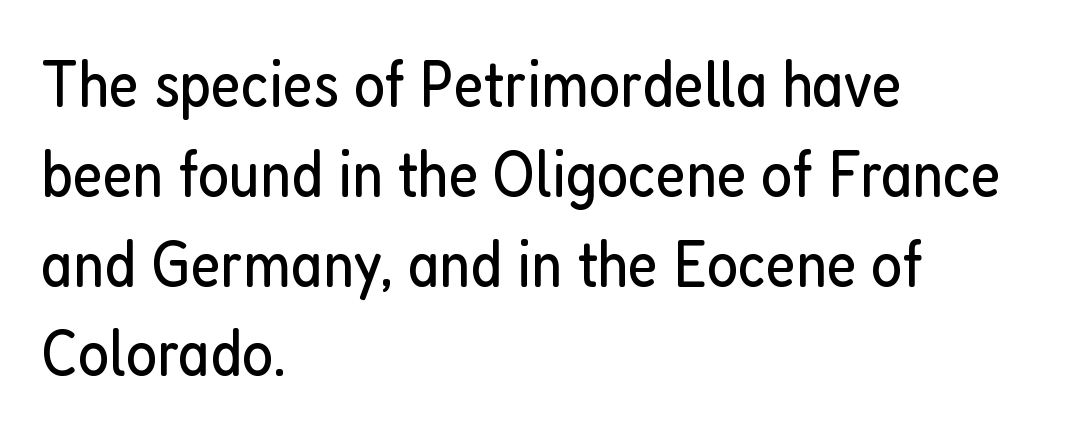
Q: Is the text bold? A: No.
Q: Is the text italic (slanted)? A: No, it is upright.
Q: Is the typeface a serif or a sans-serif typeface? A: Sans-serif.
Q: Is the text underlined? A: No.
Q: How is the paragraph aligned? A: Left-aligned.
Q: Is the spacing between letters normal or unusually wide? A: Normal.
Q: Is the spacing between lines tight, normal or loose? A: Normal.
Q: Width (condensed, normal, or wide)? A: Condensed.
Q: Stroke contrast? A: Low.
Q: x-height? A: Medium.
Q: Monospaced? A: No.
